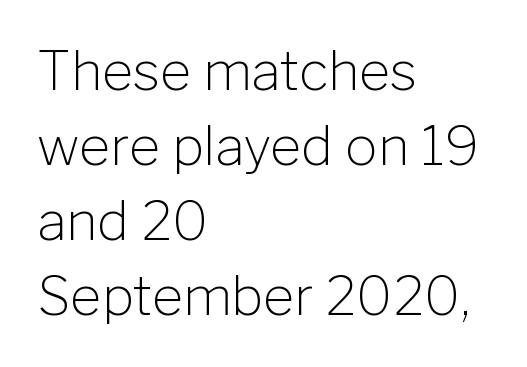
The image shows 54 px light sans-serif type, upright; set left-aligned, normal line spacing (1.39x), normal letter spacing, not underlined; low stroke contrast and a medium x-height.
